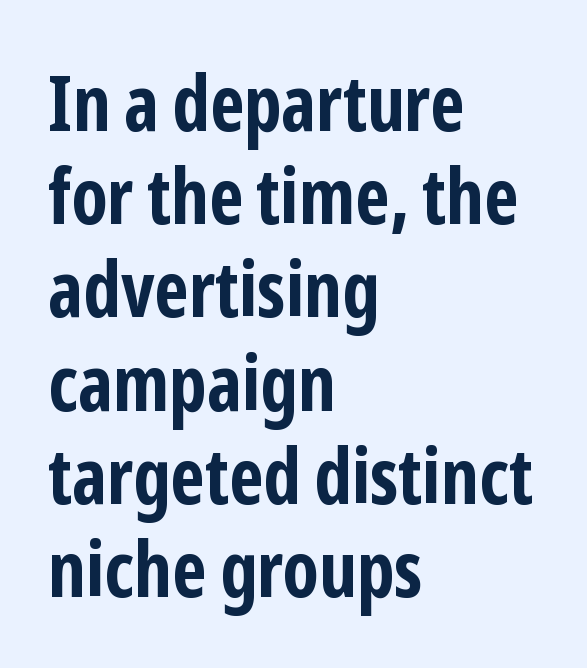
Notice how thick the strokes are: this is what a full bold looks like. Glyph-to-glyph distance matches everyday printed text. Clear beneath every line of the passage. If you drew a ruler down the left edge, every line would touch it. Is this a sans? Yes — the strokes have no serifs. Varying glyph widths throughout — classic text-font behaviour.
